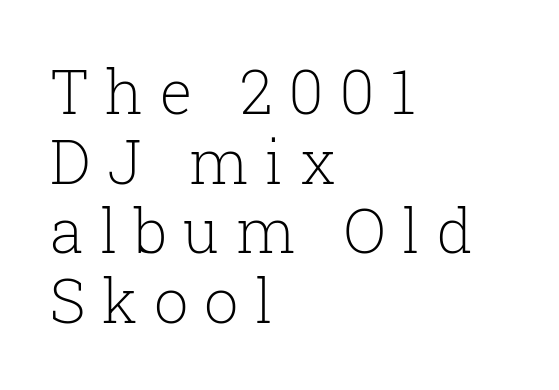
Q: Is the text bold? A: No.
Q: Is the text italic (slanted)? A: No, it is upright.
Q: Is the typeface a serif or a sans-serif typeface? A: Serif.
Q: Is the text underlined? A: No.
Q: How is the paragraph aligned? A: Left-aligned.
Q: Is the spacing between letters normal or unusually wide? A: Unusually wide.
Q: Is the spacing between lines tight, normal or loose? A: Tight.
Q: Width (condensed, normal, or wide)? A: Normal.
Q: Stroke contrast? A: Low.
Q: x-height? A: Medium.
Q: Monospaced? A: No.
